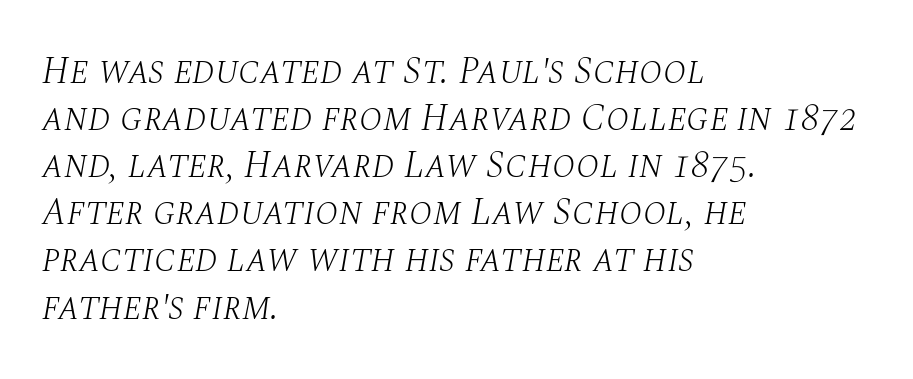
The image shows 38 px light serif type, italic (leaning right); set left-aligned, line spacing 1.24x, normal letter spacing, not underlined; medium stroke contrast and a large x-height.
